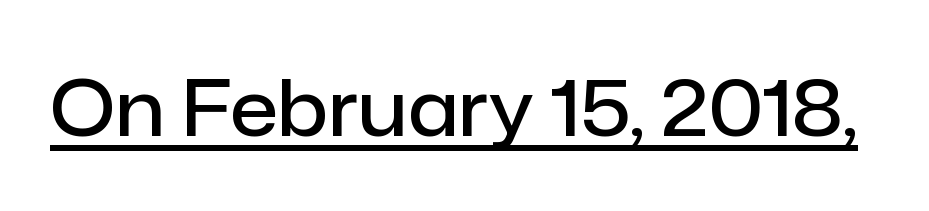
Quick note: not italic, upright. The face used here is a sans, in the tradition of grotesques and geometrics. Is the letter spacing exaggerated? No — it looks like the ordinary default. The face used here is proportionally spaced, like ordinary book or web type. Honestly, the underline is the first thing you notice here. The typesetting leans somewhat heavy: a semibold.
